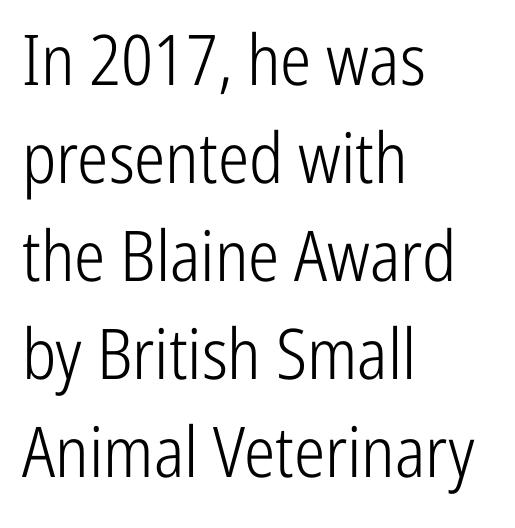
Q: Is the text bold? A: No.
Q: Is the text italic (slanted)? A: No, it is upright.
Q: Is the typeface a serif or a sans-serif typeface? A: Sans-serif.
Q: Is the text underlined? A: No.
Q: How is the paragraph aligned? A: Left-aligned.
Q: Is the spacing between letters normal or unusually wide? A: Normal.
Q: Is the spacing between lines tight, normal or loose? A: Normal.
Q: Width (condensed, normal, or wide)? A: Condensed.
Q: Stroke contrast? A: Low.
Q: x-height? A: Medium.
Q: Monospaced? A: No.
